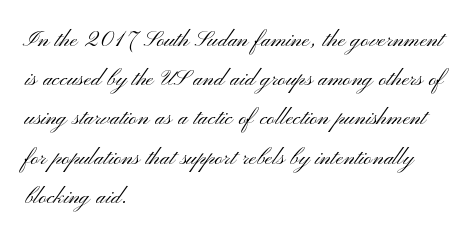
The image shows 28 px light, wide sans-serif type; set left-aligned, normal line spacing (1.4x), normal letter spacing, not underlined; medium stroke contrast and a small x-height.
